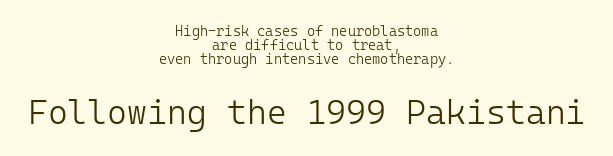
The image shows 34 px light sans-serif type, upright, monospaced; set centered, tight line spacing (1.0x), normal letter spacing, not underlined; the second (bottom) block is 2.43x larger; low stroke contrast and a medium x-height.
